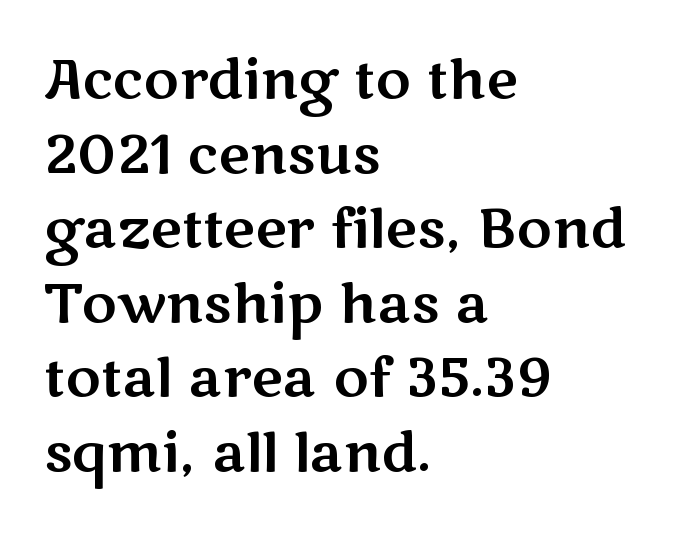
Q: Is the text italic (slanted)? A: No, it is upright.
Q: Is the typeface a serif or a sans-serif typeface? A: Sans-serif.
Q: Is the text underlined? A: No.
Q: How is the paragraph aligned? A: Left-aligned.
Q: Is the spacing between letters normal or unusually wide? A: Normal.
Q: Is the spacing between lines tight, normal or loose? A: Normal.
Q: Width (condensed, normal, or wide)? A: Wide.
Q: Stroke contrast? A: Medium.
Q: x-height? A: Medium.
Q: Monospaced? A: No.
